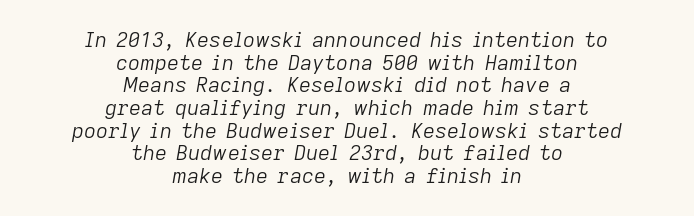
Q: Is the text bold? A: No.
Q: Is the text italic (slanted)? A: Yes, it leans right by about 9 degrees.
Q: Is the text underlined? A: No.
Q: How is the paragraph aligned? A: Centered.
Q: Is the spacing between letters normal or unusually wide? A: Normal.
Q: Is the spacing between lines tight, normal or loose? A: Tight.
